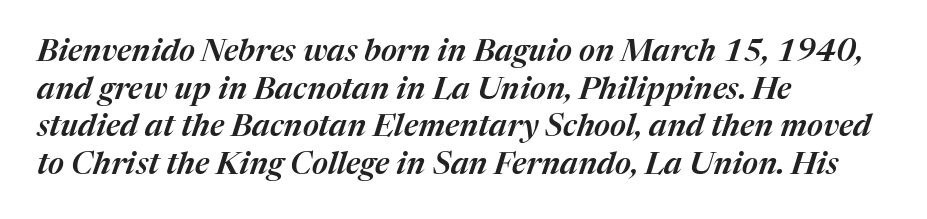
Any mark beneath the type? The region is blank. Characters are canted at an angle relative to the baseline's perpendicular. A student would call this left alignment; a typographer would say flush left, rag right. Words appear dense and cohesive because spacing is normal. Note the varied advance widths — an 'i' is clearly narrower than an 'm'.
